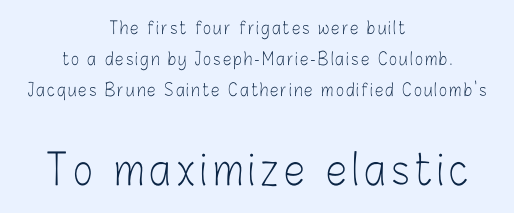
Reading top to bottom, the characters get bigger at the block break. Here the designer chose a conventional face with non-uniform glyph widths. The text block is weighted toward neither margin, spreading evenly from the middle. Has an underline been added? It has not.
